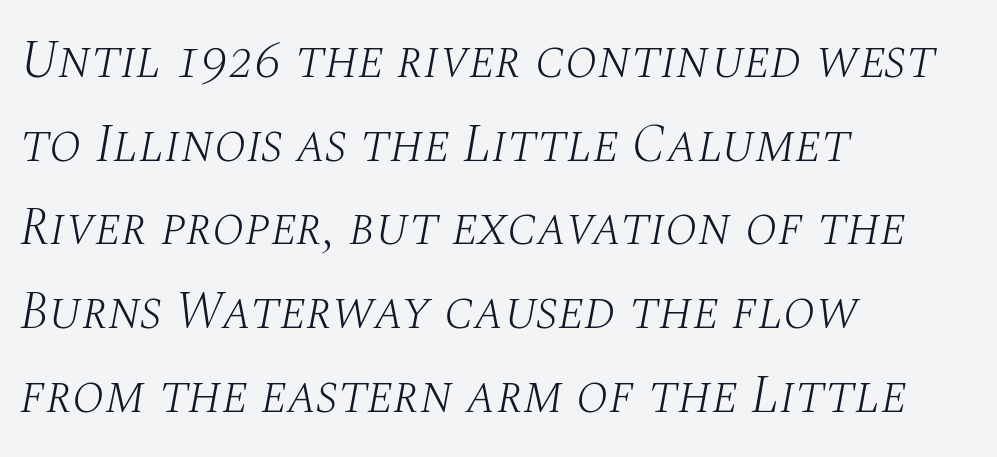
{"serif": "yes", "italic": "yes", "lean": "right", "slant_degrees": 10, "bold": "no", "weight": "light", "width": "normal", "stroke_contrast": "medium", "x_height": "large", "monospaced": "no", "underline": "no", "align": "left", "line_spacing": "normal", "line_spacing_ratio": 1.58, "letter_spacing": "normal", "letter_spacing_em": 0.0, "glyph_px": 53}
